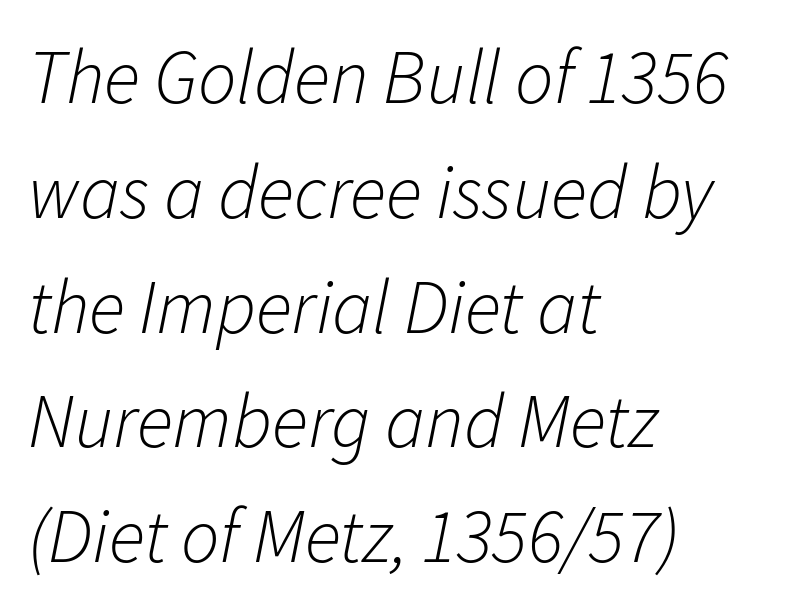
{"italic": "yes", "lean": "right", "slant_degrees": 11, "bold": "no", "weight": "light", "width": "normal", "stroke_contrast": "low", "x_height": "medium", "monospaced": "no", "underline": "no", "align": "left", "line_spacing": "normal", "line_spacing_ratio": 1.51, "letter_spacing": "normal", "letter_spacing_em": 0.0, "glyph_px": 76}
